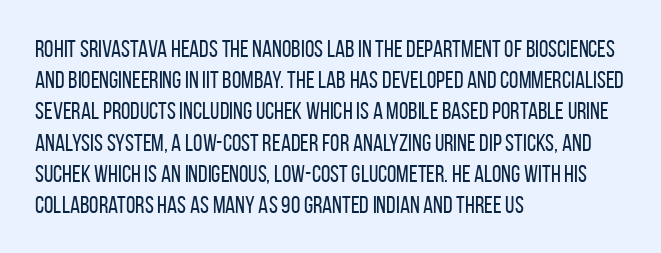
The ragged edge is on the right, which tells us the setting is flush left. The passage shown is not underscored anywhere. These lines were composed using upright roman letters. This sample uses plain, unmodified letter spacing. Reading down the column, the eye jumps a familiar distance to each next line.
